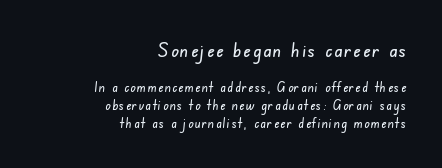
{"underline": "no", "align": "right", "line_spacing": "normal", "line_spacing_ratio": 1.27, "larger_block": "first", "size_ratio": 1.43, "glyph_px": 20}
